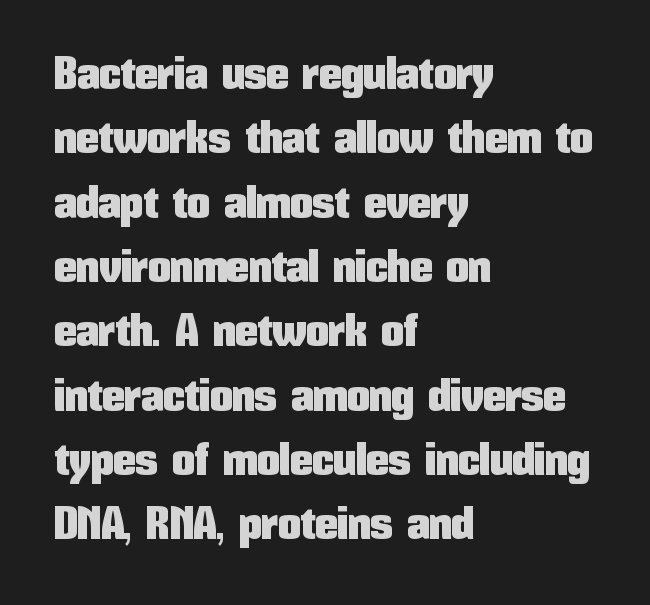
Q: Is the text italic (slanted)? A: No, it is upright.
Q: Is the typeface a serif or a sans-serif typeface? A: Sans-serif.
Q: Is the text underlined? A: No.
Q: How is the paragraph aligned? A: Left-aligned.
Q: Is the spacing between letters normal or unusually wide? A: Normal.
Q: Is the spacing between lines tight, normal or loose? A: Normal.
Q: Width (condensed, normal, or wide)? A: Condensed.
Q: Stroke contrast? A: Low.
Q: x-height? A: Medium.
Q: Monospaced? A: No.
